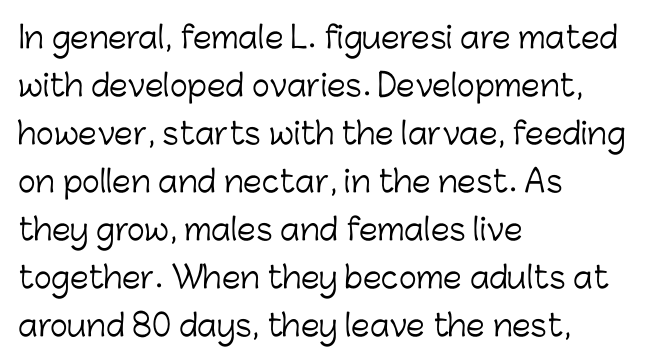
{"serif": "no", "italic": "no", "bold": "no", "weight": "light", "width": "normal", "stroke_contrast": "low", "x_height": "medium", "monospaced": "no", "underline": "no", "align": "left", "line_spacing": "normal", "line_spacing_ratio": 1.6, "letter_spacing": "normal", "letter_spacing_em": 0.0, "glyph_px": 30}
